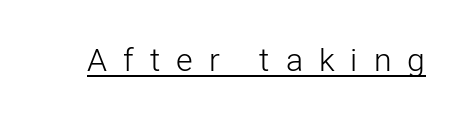
Q: Is the text bold? A: No.
Q: Is the text italic (slanted)? A: No, it is upright.
Q: Is the typeface a serif or a sans-serif typeface? A: Sans-serif.
Q: Is the text underlined? A: Yes.
Q: Is the spacing between letters normal or unusually wide? A: Unusually wide.
Q: Width (condensed, normal, or wide)? A: Normal.
Q: Stroke contrast? A: Low.
Q: x-height? A: Medium.
Q: Monospaced? A: No.
